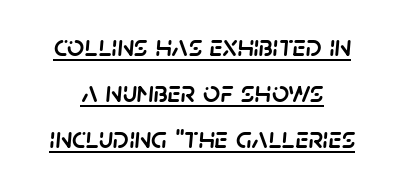
Q: Is the text italic (slanted)? A: Yes, it leans right by about 5 degrees.
Q: Is the text underlined? A: Yes.
Q: How is the paragraph aligned? A: Centered.
Q: Is the spacing between letters normal or unusually wide? A: Normal.
Q: Is the spacing between lines tight, normal or loose? A: Normal.
Q: Width (condensed, normal, or wide)? A: Normal.
Q: Stroke contrast? A: Low.
Q: x-height? A: Large.
Q: Monospaced? A: No.
